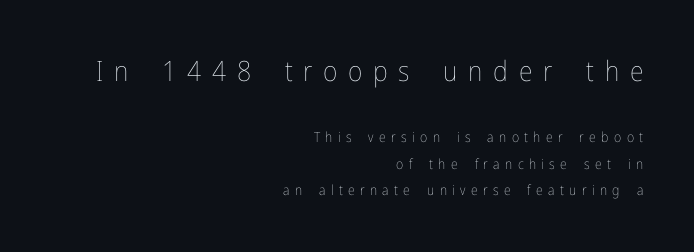
{"italic": "no", "bold": "no", "weight": "thin", "width": "condensed", "stroke_contrast": "low", "x_height": "medium", "monospaced": "no", "underline": "no", "align": "right", "line_spacing": "loose", "line_spacing_ratio": 1.91, "letter_spacing": "wide", "letter_spacing_em": 0.38, "larger_block": "first", "size_ratio": 2.0, "glyph_px": 28}
